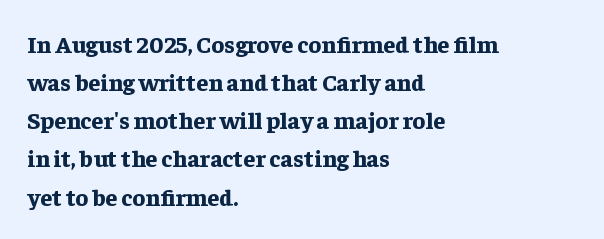
Any mark beneath the type? The region is blank. The letters stand upright; this is a roman face. The type is set solid horizontally, with unmodified tracking. Which margin do the lines hug? The left one — the right edge is uneven. The rendering uses a bold face; every stroke is thick and dark.
